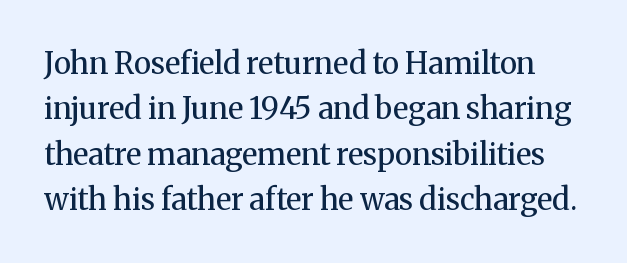
Q: Is the text bold? A: No.
Q: Is the text italic (slanted)? A: No, it is upright.
Q: Is the typeface a serif or a sans-serif typeface? A: Serif.
Q: Is the text underlined? A: No.
Q: Is the spacing between letters normal or unusually wide? A: Normal.
Q: Is the spacing between lines tight, normal or loose? A: Normal.
Q: Width (condensed, normal, or wide)? A: Normal.
Q: Stroke contrast? A: Medium.
Q: x-height? A: Medium.
Q: Monospaced? A: No.
